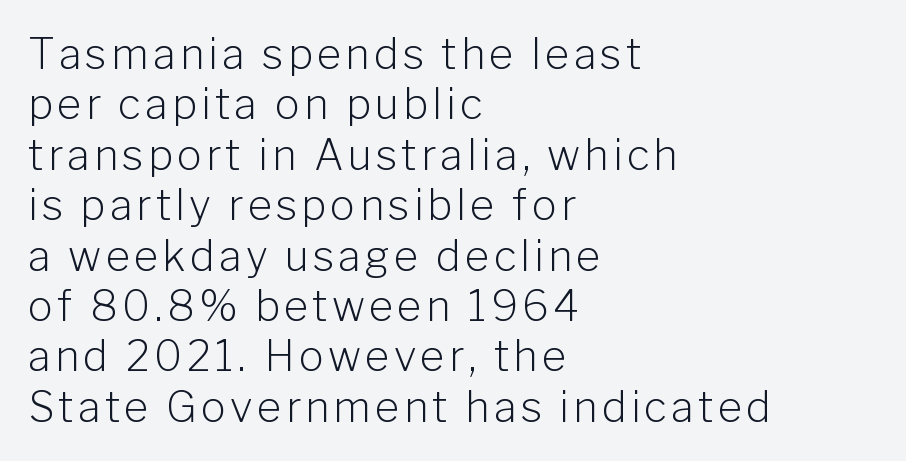
{"serif": "no", "italic": "no", "bold": "no", "weight": "light", "width": "normal", "stroke_contrast": "low", "x_height": "medium", "monospaced": "no", "underline": "no", "align": "left", "line_spacing_ratio": 1.2, "glyph_px": 42}
